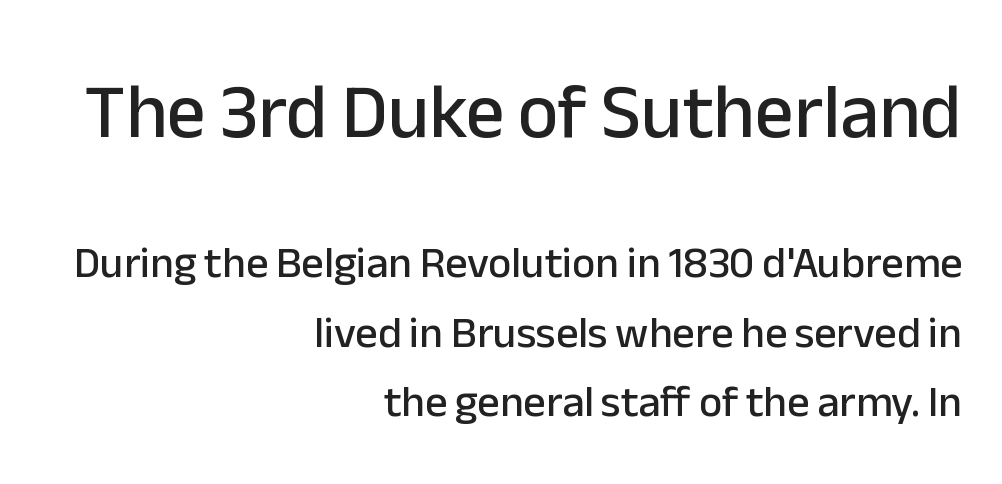
The letters carry no serifs — their stems end cleanly without finishing strokes. Line ends are locked; line starts wander. This sample uses an upright cut, with every glyph sitting square on the baseline. The line texture is even and compact thanks to regular tracking.
